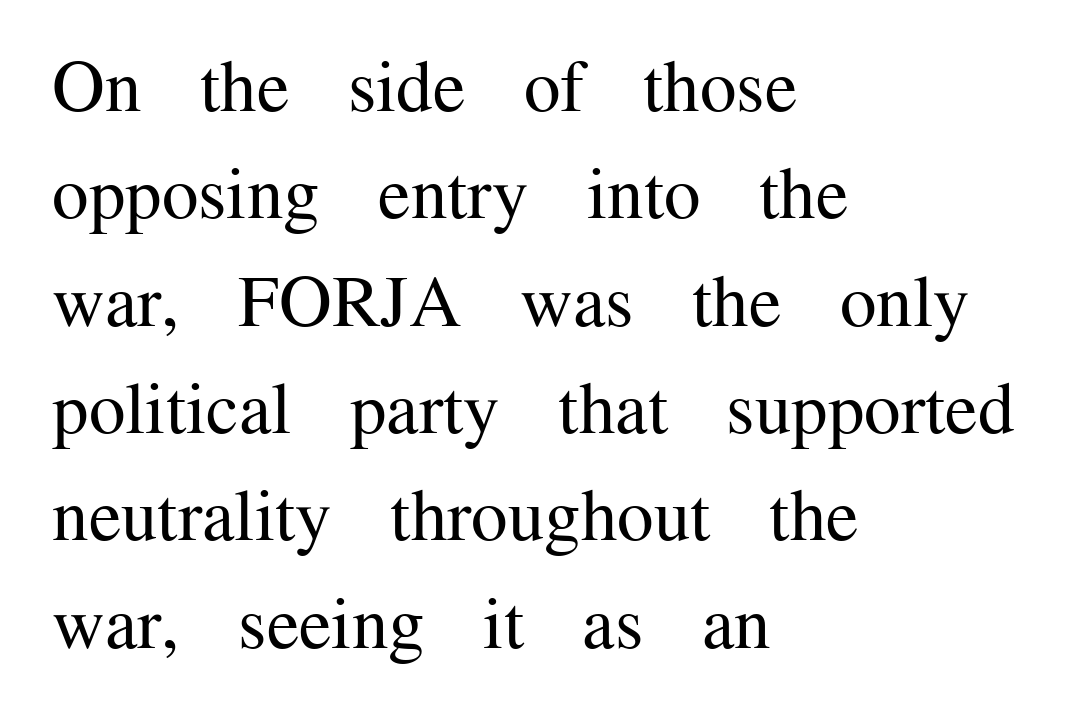
Ink coverage per letter is moderate at most. Here the designer chose a conventional face with non-uniform glyph widths. Style check: upright. The face used here is rendered with its standard letterfit.
